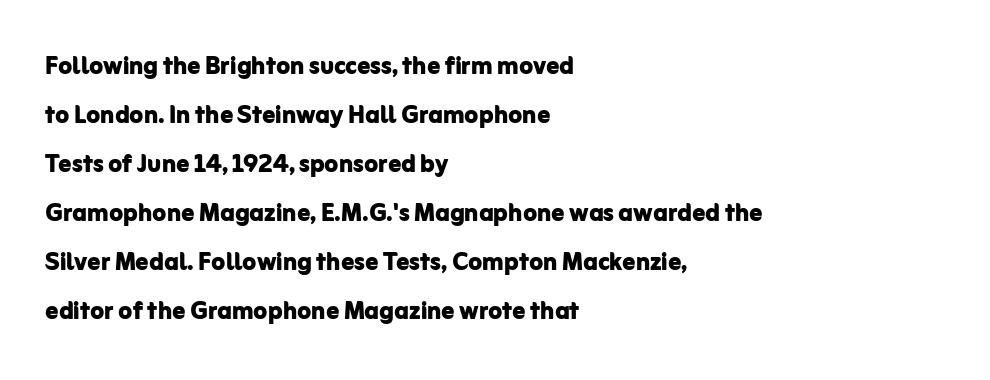
{"serif": "no", "italic": "no", "bold": "yes", "weight": "bold", "width": "normal", "stroke_contrast": "low", "x_height": "medium", "monospaced": "no", "underline": "no", "align": "left", "line_spacing": "normal", "line_spacing_ratio": 1.53, "letter_spacing": "normal", "letter_spacing_em": 0.0, "glyph_px": 32}
